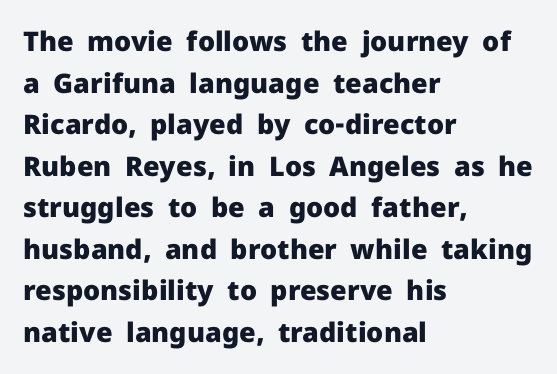
The image shows 27 px bold type, upright; set left-aligned, normal line spacing (1.54x), normal letter spacing, not underlined.
